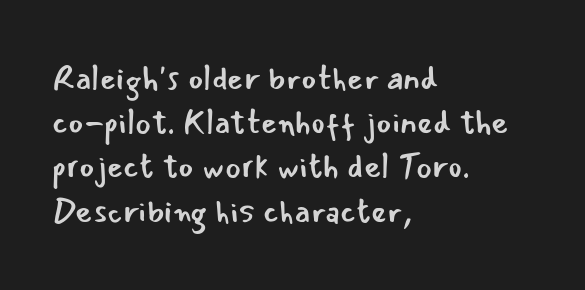
Each word holds together tightly as a unit, with standard inter-letter gaps. The paragraph shown leans on its left margin. The letters stand straight up with perfectly vertical stems. These lines are rendered in a variable-pitch font. The designer left line spacing at the default.
